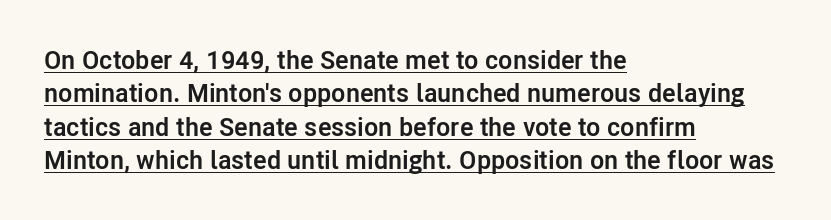
The rows are spaced the way most documents space them. The face used here appears with an underline applied. The tracking reads as untouched default to a designer's eye. Set as a true bold cut, around the 700 mark. Short and long lines alike share a common starting point at left. A roman cut, with each character standing at attention.
